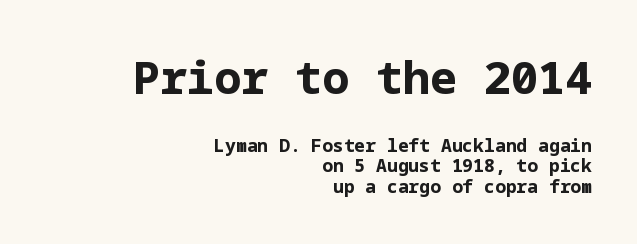
What's the leading like? Squeezed, with rows nearly overlapping. Characters remain perfectly vertical along every line. Typeset ragged left — the right edge is the straight one. Serifs: no, the terminals of the letterforms are clean. The strip under each line holds only bare page. Honestly, the letter spacing is just normal — you wouldn't notice it.
